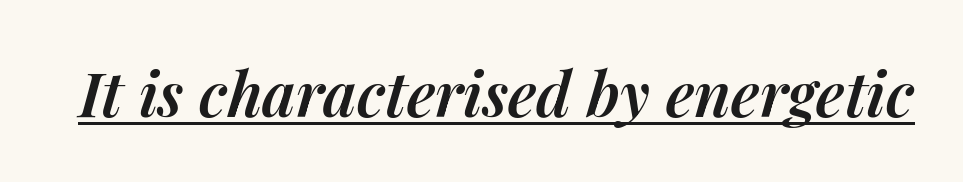
The image shows 62 px semibold type, italic (leaning right); set normal letter spacing, underlined; medium stroke contrast and a medium x-height.
